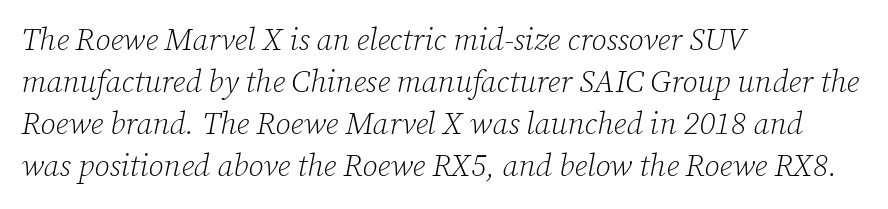
The image shows 31 px light serif type, italic (leaning right); set left-aligned, normal line spacing (1.36x), normal letter spacing, not underlined; low stroke contrast and a medium x-height.
